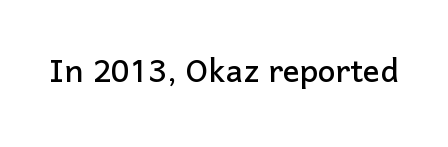
{"serif": "no", "italic": "no", "width": "normal", "stroke_contrast": "low", "x_height": "medium", "monospaced": "no", "underline": "no", "letter_spacing": "normal", "letter_spacing_em": 0.0, "glyph_px": 42}
